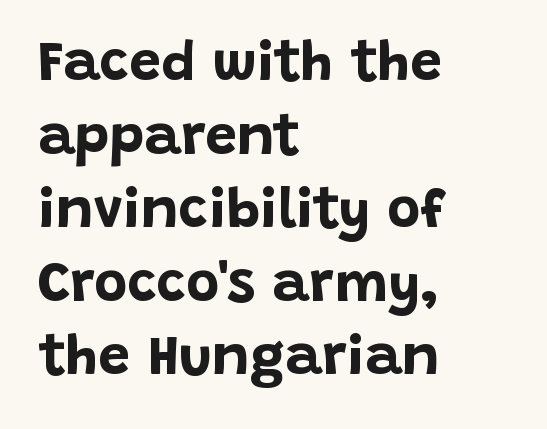
{"serif": "no", "italic": "no", "bold": "yes", "weight": "bold", "width": "normal", "stroke_contrast": "low", "x_height": "large", "monospaced": "no", "underline": "no", "align": "left", "line_spacing": "normal", "line_spacing_ratio": 1.29, "letter_spacing": "normal", "letter_spacing_em": 0.0, "glyph_px": 57}
